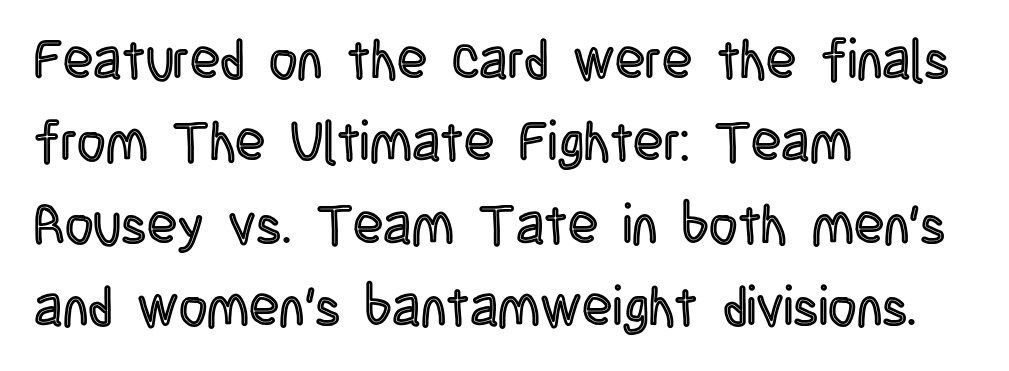
The lines sit at an ordinary, default distance from one another. These lines are rendered in a variable-pitch font. All the whitespace from short lines collects on the right. Here the glyphs are tracked normally, forming tight word shapes.
